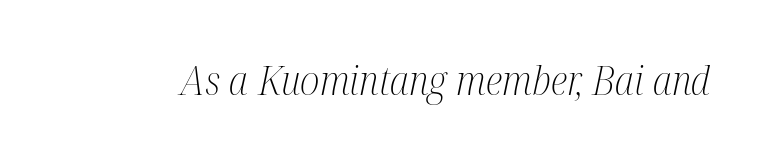
Q: Is the text bold? A: No.
Q: Is the text italic (slanted)? A: Yes, it leans right by about 12 degrees.
Q: Is the typeface a serif or a sans-serif typeface? A: Serif.
Q: Is the text underlined? A: No.
Q: Is the spacing between letters normal or unusually wide? A: Normal.
Q: Width (condensed, normal, or wide)? A: Condensed.
Q: Stroke contrast? A: Medium.
Q: x-height? A: Medium.
Q: Monospaced? A: No.
